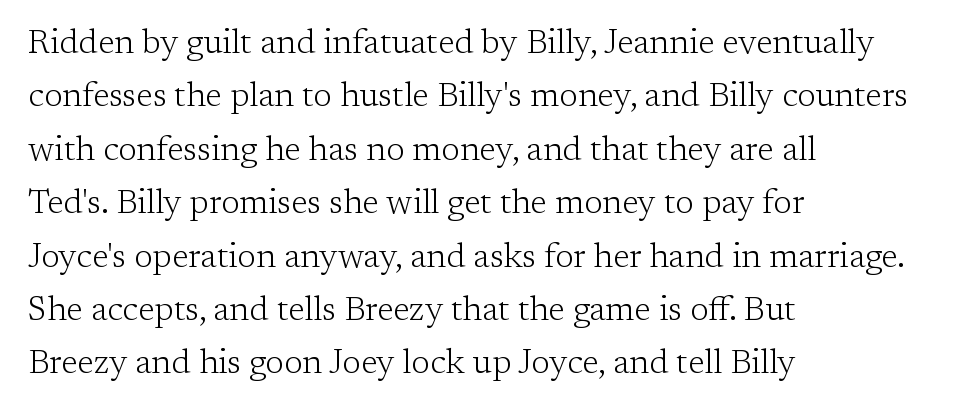
{"serif": "yes", "italic": "no", "bold": "no", "weight": "light", "width": "normal", "stroke_contrast": "low", "x_height": "medium", "monospaced": "no", "underline": "no", "align": "left", "line_spacing": "normal", "line_spacing_ratio": 1.57, "letter_spacing": "normal", "letter_spacing_em": 0.0, "glyph_px": 34}
